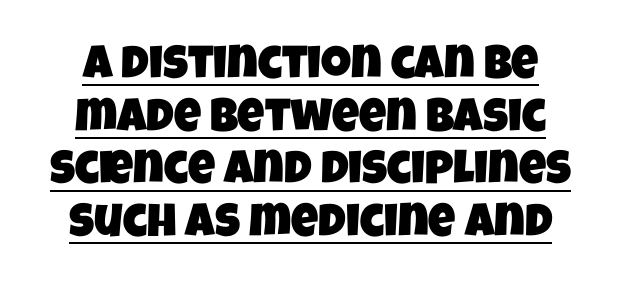
Q: Is the typeface a serif or a sans-serif typeface? A: Sans-serif.
Q: Is the text underlined? A: Yes.
Q: Is the spacing between letters normal or unusually wide? A: Normal.
Q: Is the spacing between lines tight, normal or loose? A: Tight.
Q: Width (condensed, normal, or wide)? A: Condensed.
Q: Stroke contrast? A: Low.
Q: x-height? A: Large.
Q: Monospaced? A: No.
